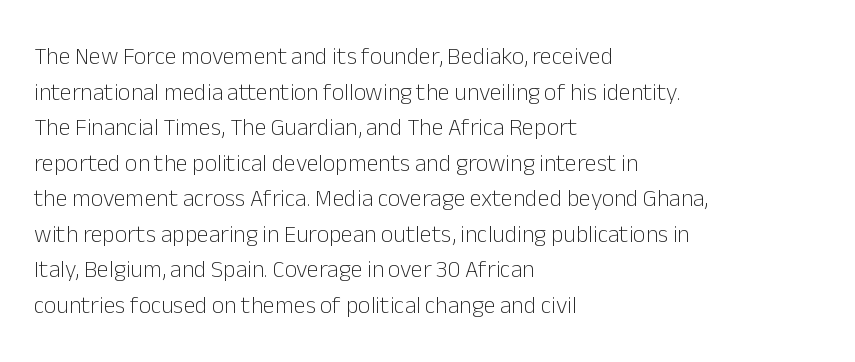
Q: Is the text bold? A: No.
Q: Is the text italic (slanted)? A: No, it is upright.
Q: Is the text underlined? A: No.
Q: How is the paragraph aligned? A: Left-aligned.
Q: Is the spacing between letters normal or unusually wide? A: Normal.
Q: Is the spacing between lines tight, normal or loose? A: Normal.
